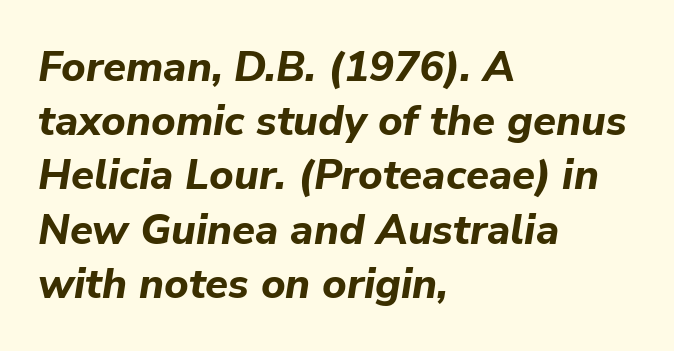
The image shows 42 px bold type, italic (leaning right); set left-aligned, normal line spacing (1.29x), normal letter spacing, not underlined; low stroke contrast and a medium x-height.
